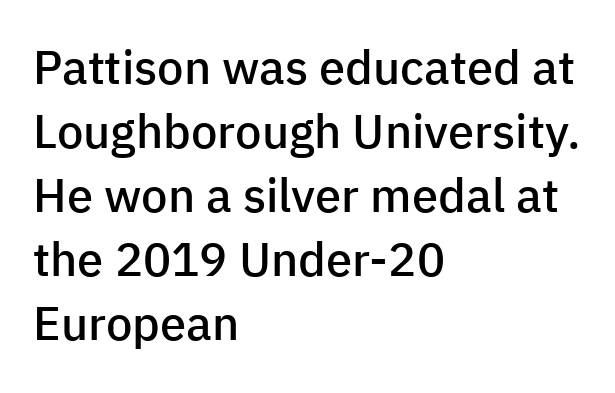
Q: Is the text bold? A: Semi-bold.
Q: Is the text italic (slanted)? A: No, it is upright.
Q: Is the typeface a serif or a sans-serif typeface? A: Sans-serif.
Q: Is the text underlined? A: No.
Q: How is the paragraph aligned? A: Left-aligned.
Q: Is the spacing between letters normal or unusually wide? A: Normal.
Q: Is the spacing between lines tight, normal or loose? A: Normal.
Q: Width (condensed, normal, or wide)? A: Normal.
Q: Stroke contrast? A: Low.
Q: x-height? A: Medium.
Q: Monospaced? A: No.
